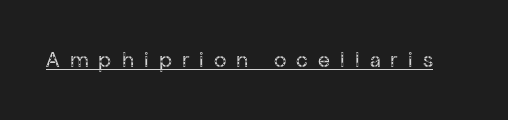
{"italic": "no", "bold": "no", "underline": "yes", "letter_spacing": "wide", "letter_spacing_em": 0.46, "glyph_px": 22}
